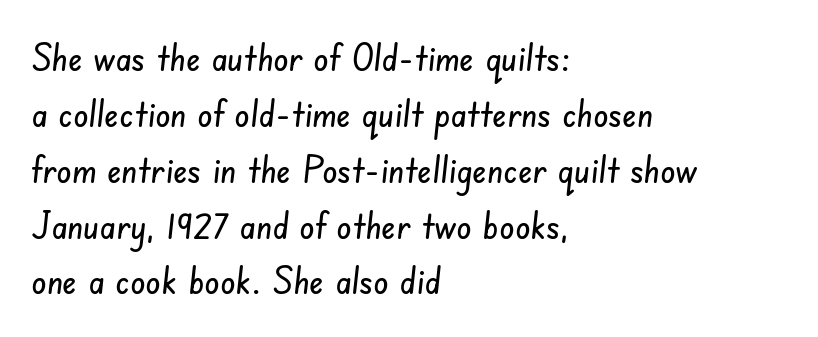
The image shows 38 px condensed sans-serif type; set left-aligned, normal line spacing (1.47x), normal letter spacing, not underlined; low stroke contrast and a small x-height.
